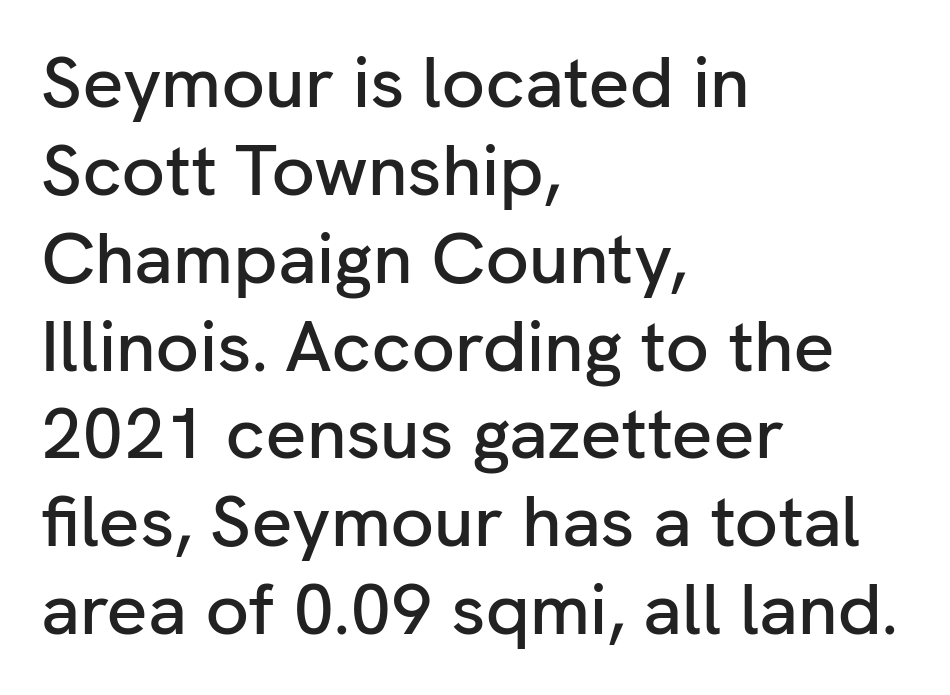
{"serif": "no", "italic": "no", "width": "normal", "stroke_contrast": "low", "x_height": "medium", "monospaced": "no", "underline": "no", "align": "left", "line_spacing_ratio": 1.22, "letter_spacing": "normal", "letter_spacing_em": 0.0, "glyph_px": 72}
